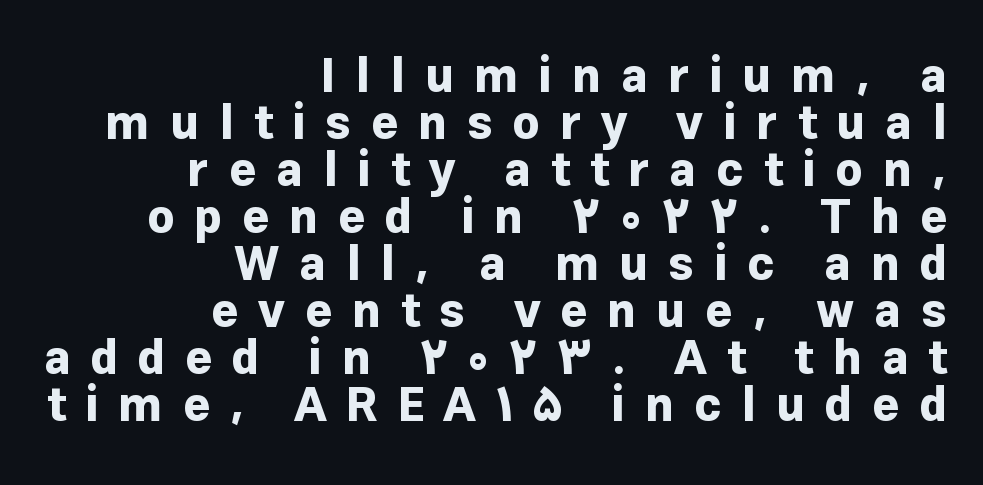
The line-height multiplier appears low, near solid setting. This sample uses an upright cut, with every glyph sitting square on the baseline. The strip under each line holds only bare page. The passage shown has open, widely tracked lettering throughout.
